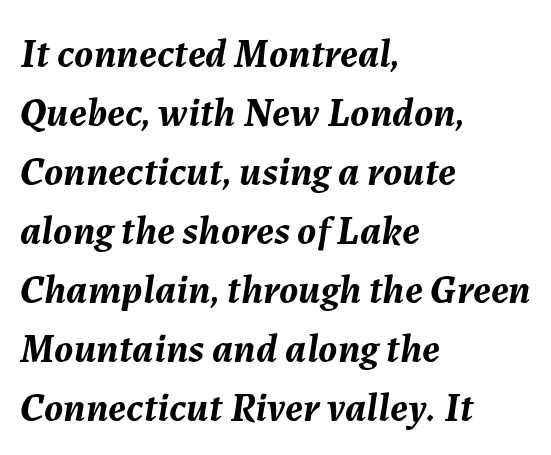
The rendering uses a moderate line-height, typical for paragraphs. Where is the straight margin? On the left. Honestly, the letter spacing is just normal — you wouldn't notice it. Thick stems and heavy bowls — unmistakably bold.
